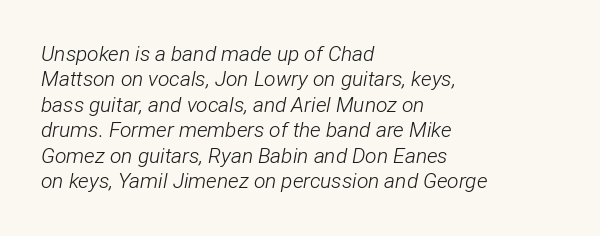
{"italic": "yes", "lean": "right", "slant_degrees": 12, "bold": "no", "underline": "no", "align": "left", "line_spacing_ratio": 1.21, "letter_spacing": "normal", "letter_spacing_em": 0.0, "glyph_px": 21}
